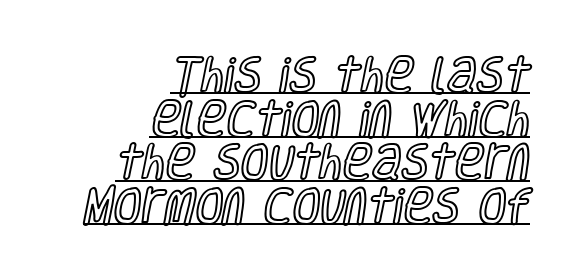
The image shows 40 px condensed type; set right-aligned, tight line spacing (1.09x), normal letter spacing, underlined; a large x-height.
